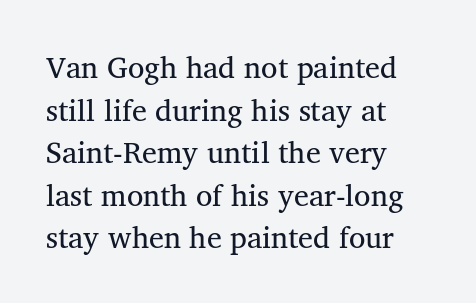
The typography opts for an upright posture over an oblique one. Spacing verdict: proportional, widths tailored to each character. The type is set solid horizontally, with unmodified tracking. A quiet, ordinary-to-light weight characterises the typeface. Layout note: lines flush left. Notice how descenders clear the ascenders below comfortably — that's standard leading.
